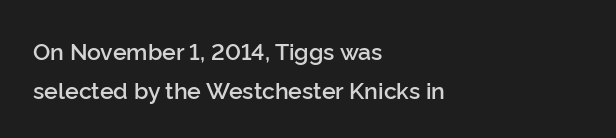
{"italic": "no", "bold": "semi", "underline": "no", "align": "left", "line_spacing": "normal", "line_spacing_ratio": 1.69, "letter_spacing": "normal", "letter_spacing_em": 0.0, "glyph_px": 23}
